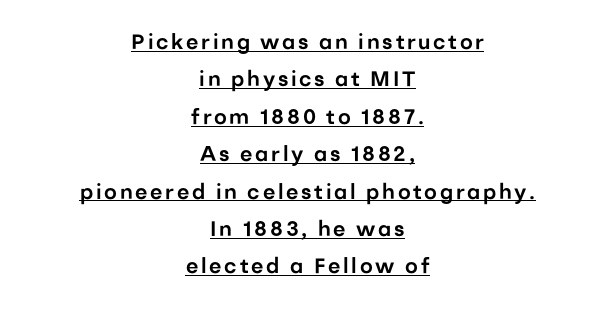
Honestly, the underline is the first thing you notice here. You can tell it's not italic because the verticals are truly vertical. The compositor balanced each line on the midline.
